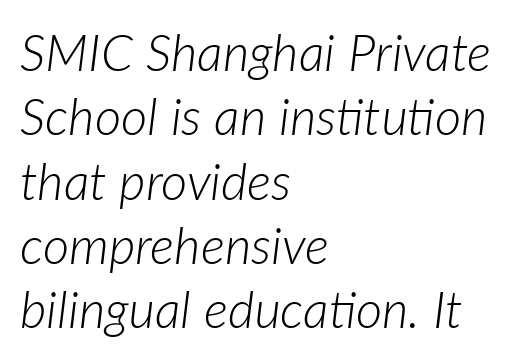
Compared with a centered layout, this one pins lines to the left instead. In terms of letterspacing, this is plain default setting. The line-height multiplier appears to be the usual default. Ink coverage per letter is moderate at most. Clear beneath every line of the passage. Is this a fixed-width face? No — the glyphs have proportional, varying widths.
